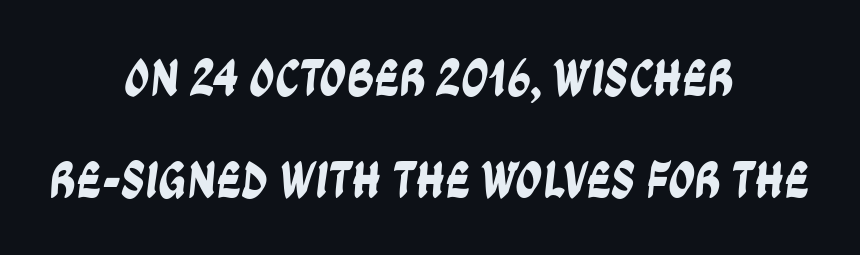
Short and long lines alike share a common midpoint. Nobody touched the tracking dial on this one. No word sits above an underline. Quick note: interline space is abundant.
